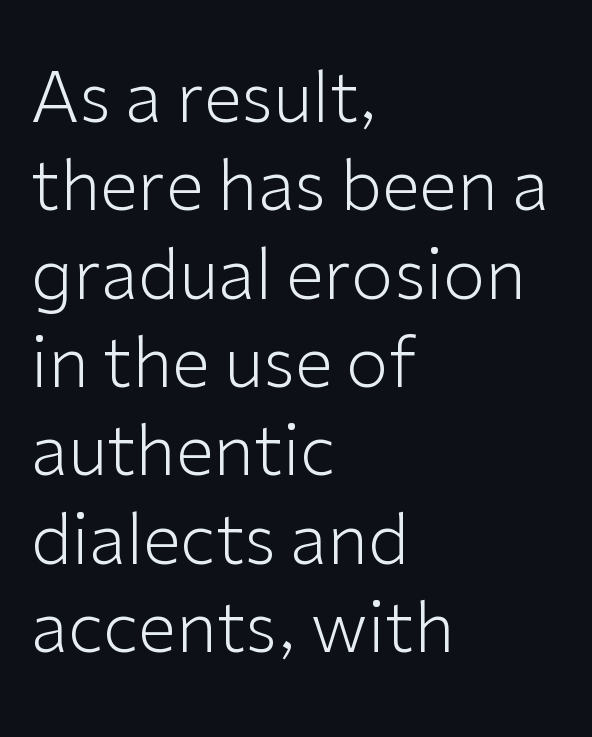
Q: Is the text bold? A: No.
Q: Is the text italic (slanted)? A: No, it is upright.
Q: Is the typeface a serif or a sans-serif typeface? A: Sans-serif.
Q: Is the text underlined? A: No.
Q: How is the paragraph aligned? A: Left-aligned.
Q: Is the spacing between letters normal or unusually wide? A: Normal.
Q: Is the spacing between lines tight, normal or loose? A: Normal.
Q: Width (condensed, normal, or wide)? A: Normal.
Q: Stroke contrast? A: Low.
Q: x-height? A: Medium.
Q: Monospaced? A: No.
